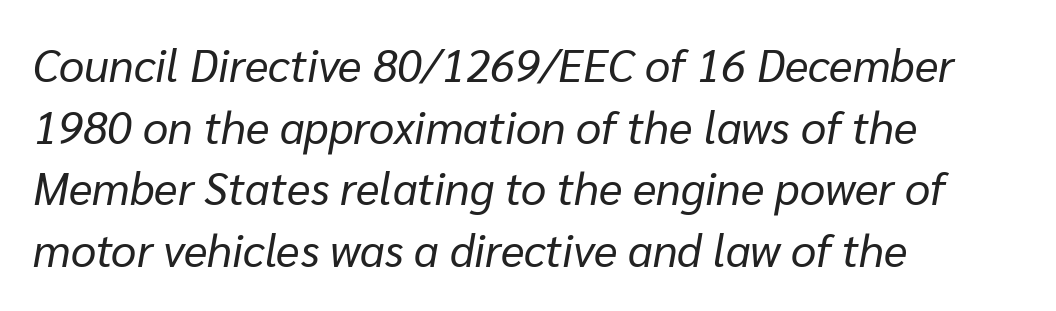
{"italic": "yes", "lean": "right", "slant_degrees": 10, "bold": "no", "weight": "regular", "width": "normal", "stroke_contrast": "low", "x_height": "medium", "monospaced": "no", "underline": "no", "align": "left", "line_spacing": "normal", "line_spacing_ratio": 1.37, "letter_spacing": "normal", "letter_spacing_em": 0.0, "glyph_px": 45}
